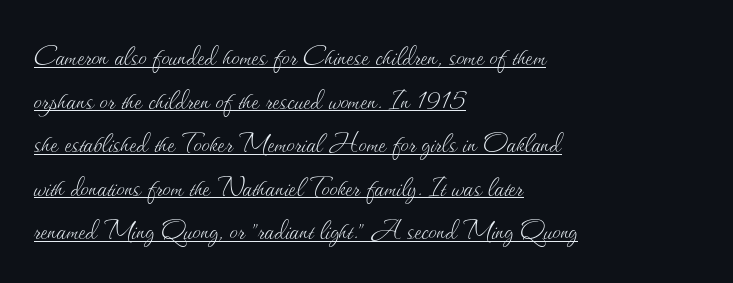
Do the characters align in a grid? No, the font is proportional. The face used here appears with an underline applied. Is the type heavy? It reads as light-to-regular instead. How are the letters spaced? Ordinarily, with no added tracking. The block of text has a typical density, with ordinary space between rows. In CSS terms this would be text-align: left.
